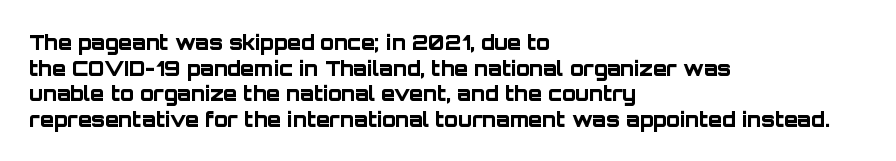
The letters stand straight up with perfectly vertical stems. The space directly below the letters is spotless. Letter spacing: default. Bold? Absolutely — the strokes are thick and heavy. The leading is moderate, giving the passage an even texture. The lines in this sample share a left origin and differ only in where they stop.
